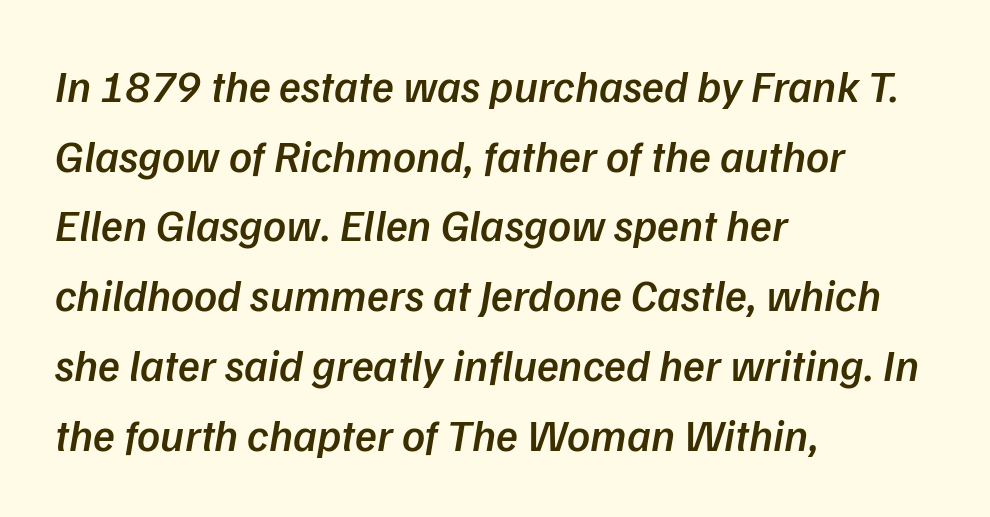
Q: Is the text bold? A: Semi-bold.
Q: Is the text italic (slanted)? A: Yes, it leans right by about 9 degrees.
Q: Is the text underlined? A: No.
Q: How is the paragraph aligned? A: Left-aligned.
Q: Is the spacing between letters normal or unusually wide? A: Normal.
Q: Is the spacing between lines tight, normal or loose? A: Normal.
Q: Width (condensed, normal, or wide)? A: Normal.
Q: Stroke contrast? A: Low.
Q: x-height? A: Medium.
Q: Monospaced? A: No.
